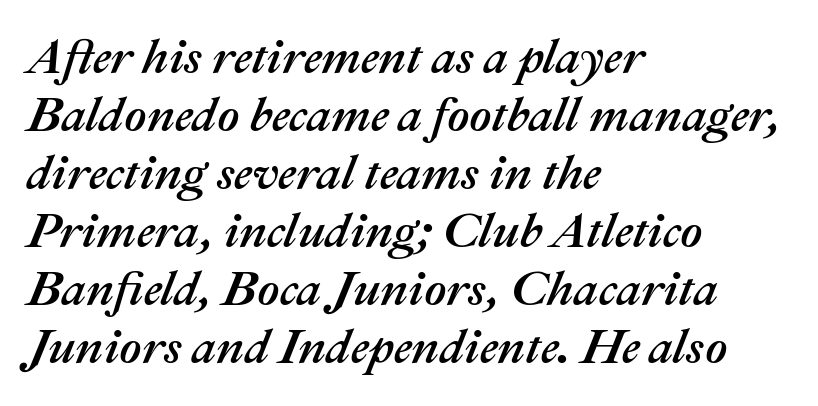
{"italic": "yes", "lean": "right", "slant_degrees": 22, "width": "normal", "stroke_contrast": "medium", "x_height": "medium", "monospaced": "no", "underline": "no", "align": "left", "line_spacing_ratio": 1.21, "letter_spacing": "normal", "letter_spacing_em": 0.0, "glyph_px": 48}
